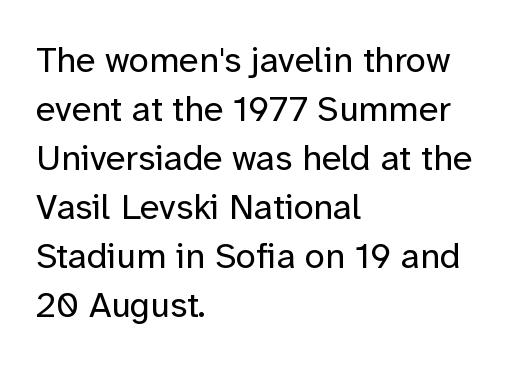
The image shows 36 px regular-weight sans-serif type, upright; set left-aligned, normal line spacing (1.36x), normal letter spacing, not underlined; low stroke contrast and a medium x-height.
